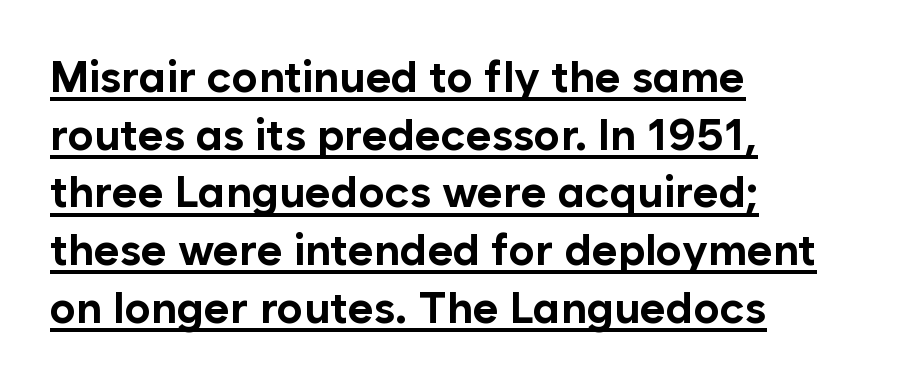
The image shows 44 px bold sans-serif type, upright; set left-aligned, normal line spacing (1.31x), normal letter spacing, underlined; low stroke contrast and a medium x-height.
